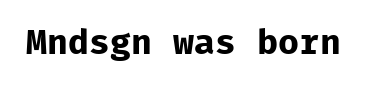
Q: Is the text bold? A: Yes.
Q: Is the text italic (slanted)? A: No, it is upright.
Q: Is the typeface a serif or a sans-serif typeface? A: Sans-serif.
Q: Is the text underlined? A: No.
Q: Is the spacing between letters normal or unusually wide? A: Normal.
Q: Width (condensed, normal, or wide)? A: Normal.
Q: Stroke contrast? A: Low.
Q: x-height? A: Medium.
Q: Monospaced? A: Yes.
